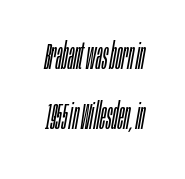
Any mark beneath the type? The region is blank. You could call the tracking neutral — neither tight nor loose. The strokes carry an ordinary text weight at most. The passage shown is typed in a proportional face where columns would drift.
